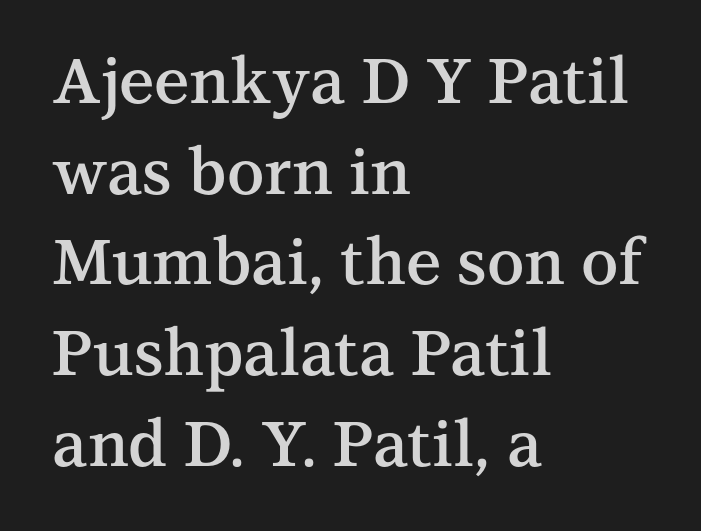
The rendering uses a moderate line-height, typical for paragraphs. Weight check: semibold — heavier than regular, not quite bold. Tracking here is standard; glyphs follow each other at the usual distance. These lines are composed in type with serifs. Every row of glyphs begins at an identical x-position on the left. When letters stand straight like this, we call the style roman or upright.
